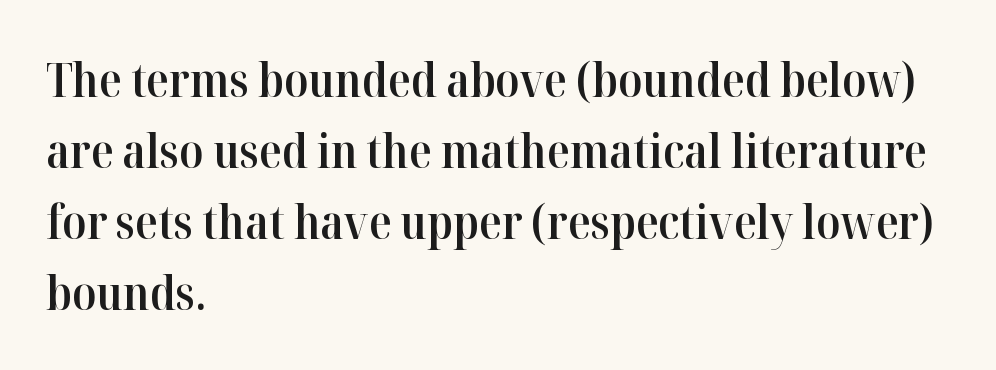
The image shows 47 px semibold serif type, upright; set left-aligned, normal line spacing (1.51x), normal letter spacing, not underlined; high stroke contrast and a medium x-height.
